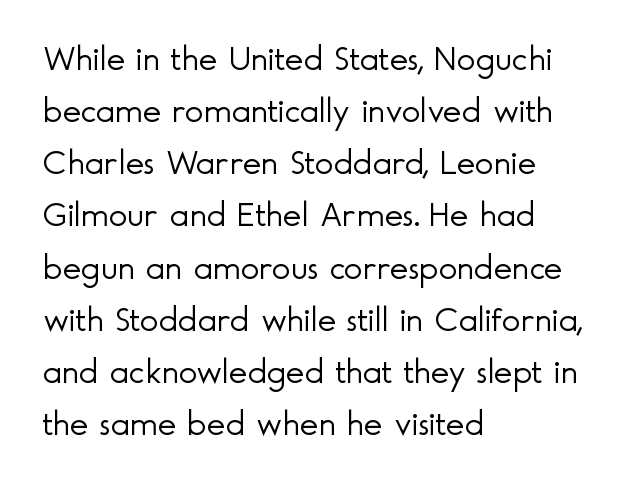
Underline: absent. No italicization has been applied; the sample stays upright. Note: no serifs on the glyphs. Line spacing here is normal.
